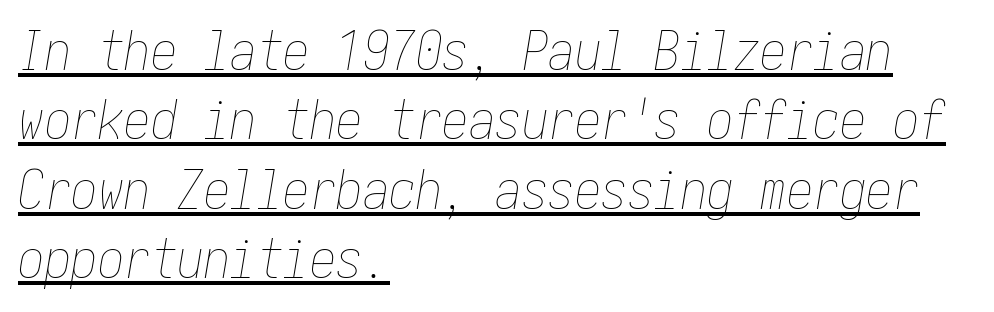
Q: Is the text bold? A: No.
Q: Is the text italic (slanted)? A: Yes, it leans right by about 10 degrees.
Q: Is the text underlined? A: Yes.
Q: How is the paragraph aligned? A: Left-aligned.
Q: Is the spacing between letters normal or unusually wide? A: Normal.
Q: Is the spacing between lines tight, normal or loose? A: Normal.
Q: Width (condensed, normal, or wide)? A: Condensed.
Q: Stroke contrast? A: Low.
Q: x-height? A: Medium.
